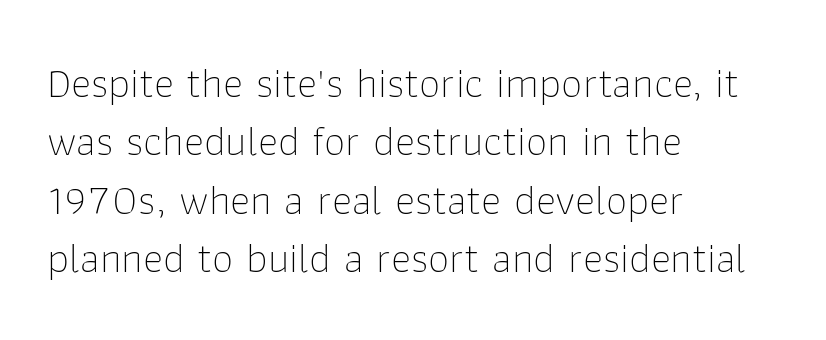
The paragraph shown leans on its left margin. The characters are drawn with everyday or finer stroke widths. Line spacing here is normal. The face used here is a sans, in the tradition of grotesques and geometrics. Upright lettering throughout. Each row of text sits above clean, open space.
